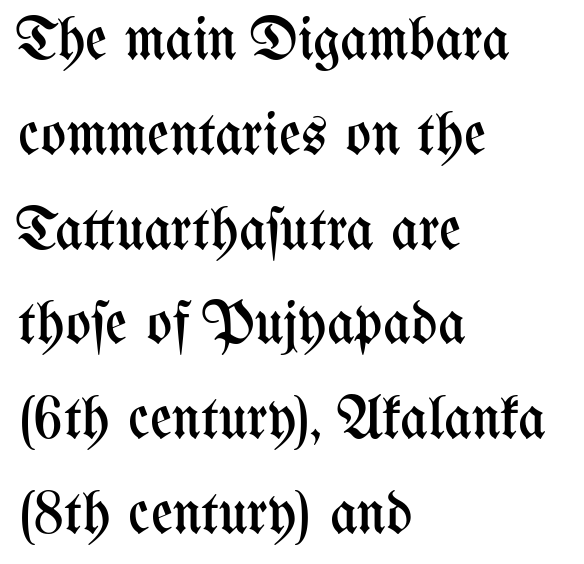
The image shows 60 px regular-weight, condensed type, upright; set left-aligned, normal line spacing (1.58x), normal letter spacing, not underlined; medium stroke contrast and a medium x-height.
